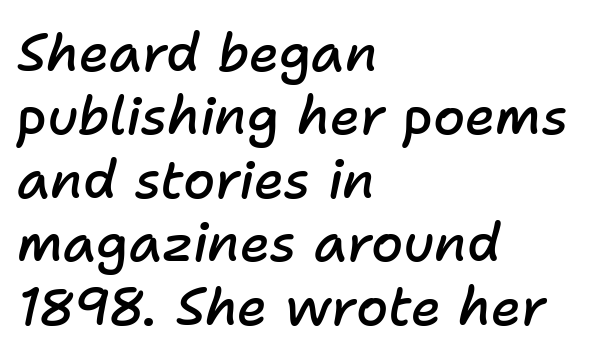
Q: Is the text bold? A: Semi-bold.
Q: Is the text italic (slanted)? A: Yes, it leans right by about 11 degrees.
Q: Is the text underlined? A: No.
Q: How is the paragraph aligned? A: Left-aligned.
Q: Is the spacing between letters normal or unusually wide? A: Normal.
Q: Width (condensed, normal, or wide)? A: Normal.
Q: Stroke contrast? A: Low.
Q: x-height? A: Medium.
Q: Monospaced? A: No.
